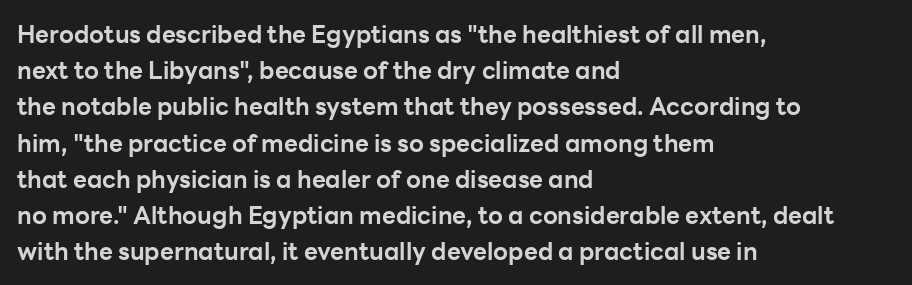
The image shows 24 px bold type, upright; set left-aligned, normal line spacing (1.51x), normal letter spacing, not underlined.
